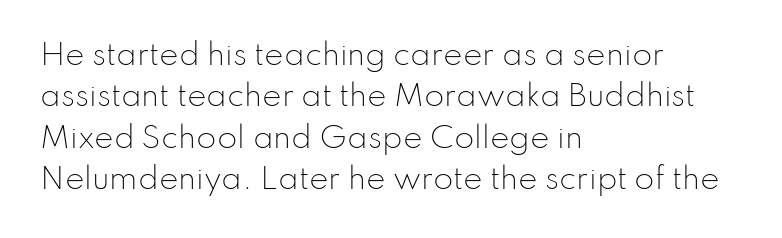
Q: Is the text bold? A: No.
Q: Is the text italic (slanted)? A: No, it is upright.
Q: Is the typeface a serif or a sans-serif typeface? A: Sans-serif.
Q: Is the text underlined? A: No.
Q: How is the paragraph aligned? A: Left-aligned.
Q: Is the spacing between letters normal or unusually wide? A: Normal.
Q: Is the spacing between lines tight, normal or loose? A: Normal.
Q: Width (condensed, normal, or wide)? A: Normal.
Q: Stroke contrast? A: Low.
Q: x-height? A: Small.
Q: Monospaced? A: No.
